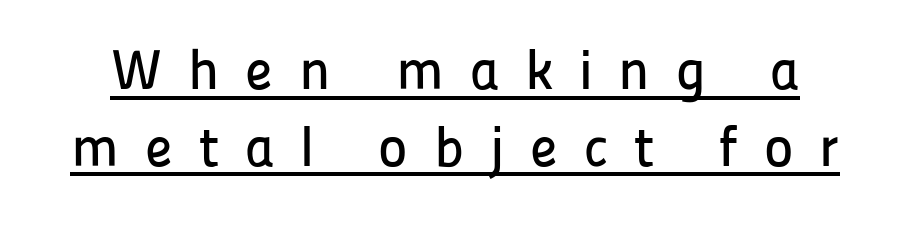
The image shows 56 px sans-serif type, upright; set normal line spacing (1.37x), unusually wide letter spacing (+0.46 em), underlined; low stroke contrast and a medium x-height.
